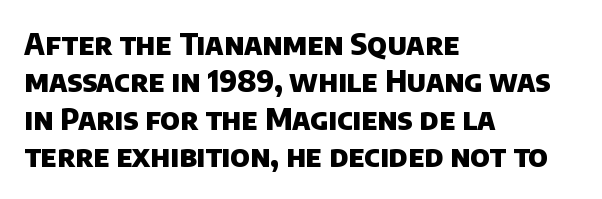
This sample has the flowing, uneven cadence of proportional lettering. Nobody touched the tracking dial on this one. Reading down the column, the eye jumps a familiar distance to each next line. These lines are composed in type without serifs. Plenty of ink on the page — the face is bold. The foot of each line stays bare and open.
